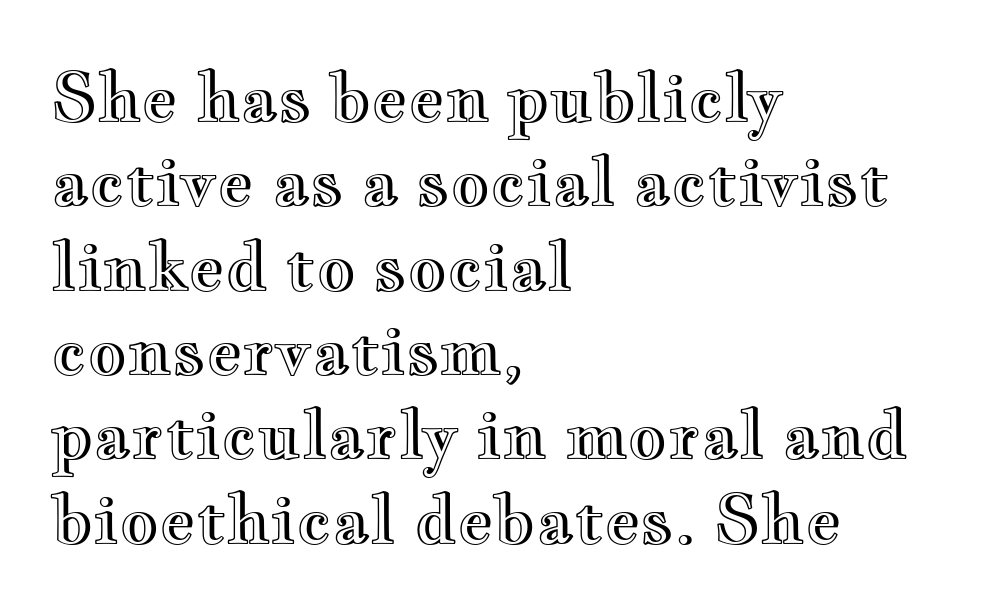
The rendering uses natural spacing where letterforms have individual widths. Teacher's note: observe the even left margin — that is flush-left alignment. Clear beneath every line of the passage. A roman cut, with each character standing at attention. Does extra space separate the letters? No, they use regular spacing.
